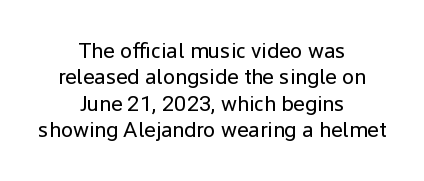
Q: Is the text bold? A: No.
Q: Is the text italic (slanted)? A: No, it is upright.
Q: Is the text underlined? A: No.
Q: How is the paragraph aligned? A: Centered.
Q: Is the spacing between letters normal or unusually wide? A: Normal.
